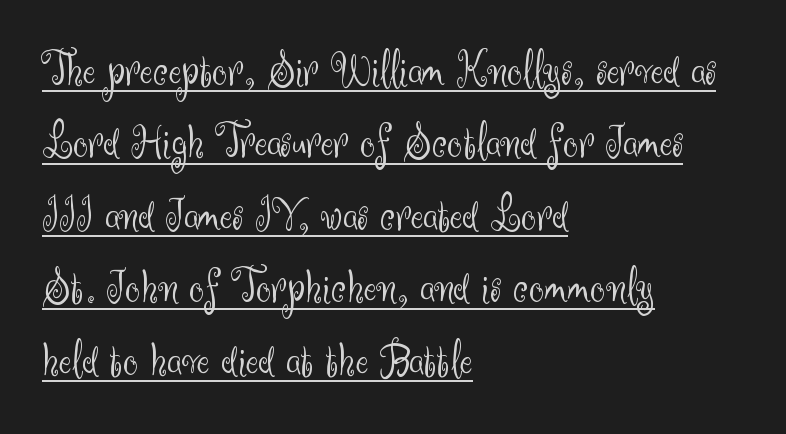
{"serif": "no", "italic": "no", "bold": "no", "weight": "light", "width": "normal", "stroke_contrast": "medium", "x_height": "small", "monospaced": "no", "underline": "yes", "align": "left", "line_spacing": "normal", "line_spacing_ratio": 1.51, "letter_spacing": "normal", "letter_spacing_em": 0.0, "glyph_px": 48}
